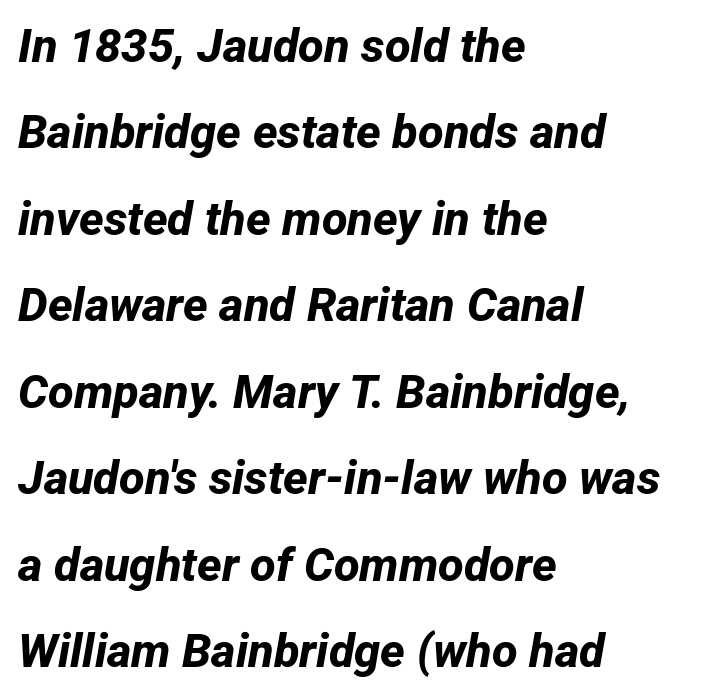
Its strokes are broad and dark, the hallmark of bold type. There is no visible air inserted between adjacent glyphs. The rendering uses natural spacing where letterforms have individual widths. The passage shown is typeset with a sans-serif family. Nobody drew a line under any word here. The text block is weighted toward the left margin, trailing off unevenly rightward.
